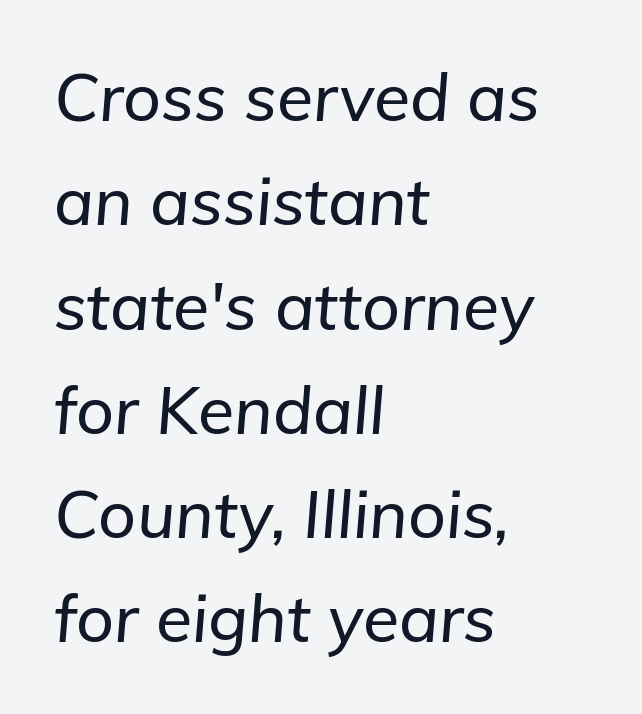
Q: Is the text italic (slanted)? A: Yes, it leans right by about 5 degrees.
Q: Is the text underlined? A: No.
Q: How is the paragraph aligned? A: Left-aligned.
Q: Is the spacing between letters normal or unusually wide? A: Normal.
Q: Is the spacing between lines tight, normal or loose? A: Normal.
Q: Width (condensed, normal, or wide)? A: Normal.
Q: Stroke contrast? A: Low.
Q: x-height? A: Medium.
Q: Monospaced? A: No.
